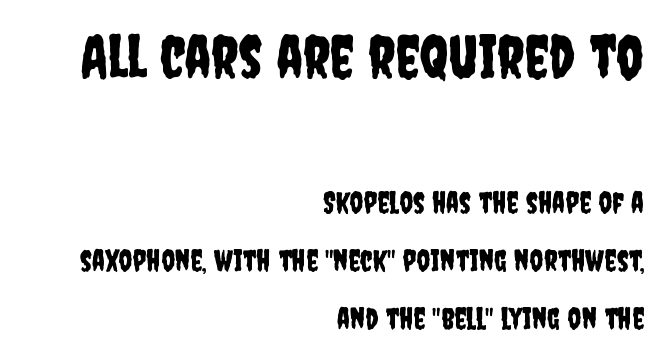
Q: Is the text italic (slanted)? A: No, it is upright.
Q: Is the typeface a serif or a sans-serif typeface? A: Sans-serif.
Q: Is the text underlined? A: No.
Q: How is the paragraph aligned? A: Right-aligned.
Q: Is the spacing between letters normal or unusually wide? A: Normal.
Q: Is the spacing between lines tight, normal or loose? A: Loose.
Q: Which block of text is set in a larger size, the first (top) or the second (bottom)? A: The first (top) one.
Q: Width (condensed, normal, or wide)? A: Condensed.
Q: Stroke contrast? A: Low.
Q: x-height? A: Large.
Q: Monospaced? A: No.
